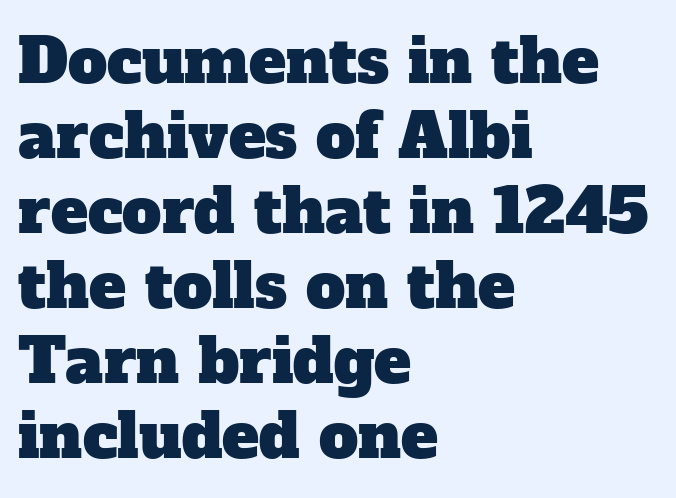
Q: Is the typeface a serif or a sans-serif typeface? A: Serif.
Q: Is the text underlined? A: No.
Q: How is the paragraph aligned? A: Left-aligned.
Q: Is the spacing between letters normal or unusually wide? A: Normal.
Q: Width (condensed, normal, or wide)? A: Normal.
Q: Stroke contrast? A: Low.
Q: x-height? A: Medium.
Q: Monospaced? A: No.
